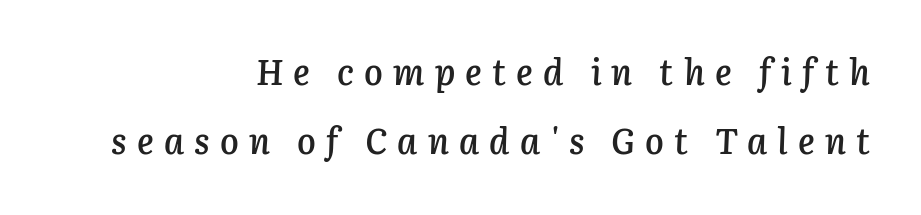
Q: Is the text bold? A: Semi-bold.
Q: Is the text italic (slanted)? A: Yes, it leans right by about 3 degrees.
Q: Is the text underlined? A: No.
Q: How is the paragraph aligned? A: Right-aligned.
Q: Is the spacing between letters normal or unusually wide? A: Unusually wide.
Q: Is the spacing between lines tight, normal or loose? A: Loose.
Q: Width (condensed, normal, or wide)? A: Normal.
Q: Stroke contrast? A: Low.
Q: x-height? A: Medium.
Q: Monospaced? A: No.
